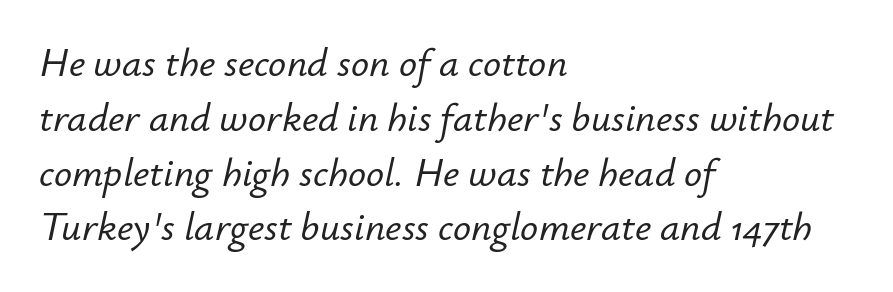
{"italic": "yes", "lean": "right", "slant_degrees": 12, "width": "normal", "stroke_contrast": "low", "x_height": "small", "monospaced": "no", "underline": "no", "align": "left", "line_spacing": "normal", "line_spacing_ratio": 1.37, "letter_spacing": "normal", "letter_spacing_em": 0.0, "glyph_px": 40}
